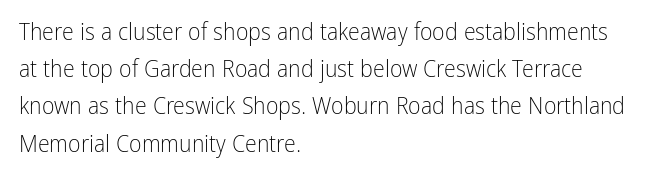
{"italic": "no", "bold": "no", "underline": "no", "align": "left", "line_spacing": "normal", "line_spacing_ratio": 1.55, "letter_spacing": "normal", "letter_spacing_em": 0.0, "glyph_px": 24}
